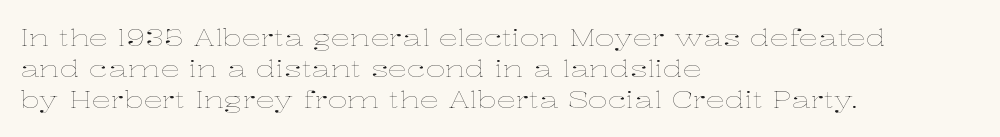
Q: Is the text bold? A: No.
Q: Is the text italic (slanted)? A: No, it is upright.
Q: Is the text underlined? A: No.
Q: How is the paragraph aligned? A: Left-aligned.
Q: Is the spacing between letters normal or unusually wide? A: Normal.
Q: Is the spacing between lines tight, normal or loose? A: Normal.
